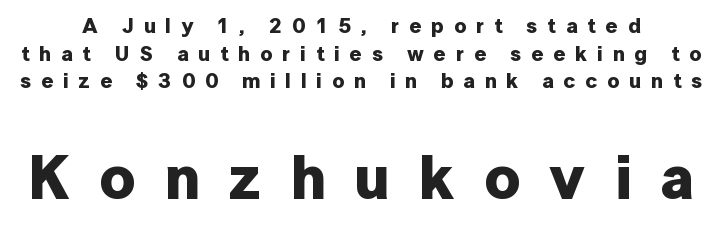
The image shows 62 px bold sans-serif type, upright; set normal line spacing (1.32x), unusually wide letter spacing (+0.47 em), not underlined; the second (bottom) block is 2.95x larger; low stroke contrast and a medium x-height.
